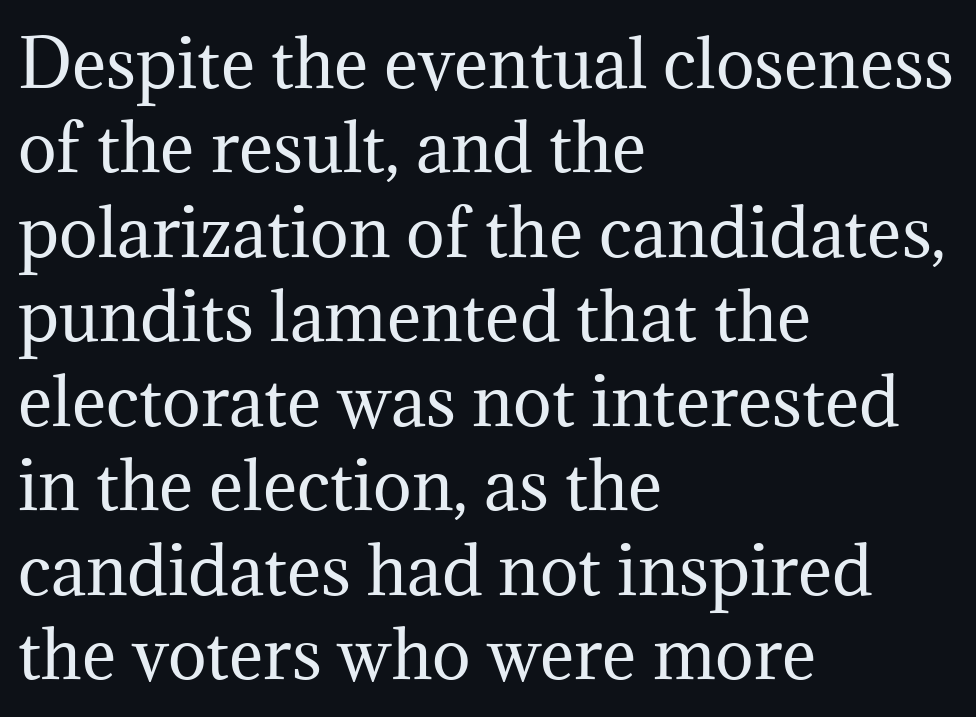
The image shows 65 px regular-weight serif type, upright; set left-aligned, normal line spacing (1.3x), normal letter spacing, not underlined; medium stroke contrast and a medium x-height.
